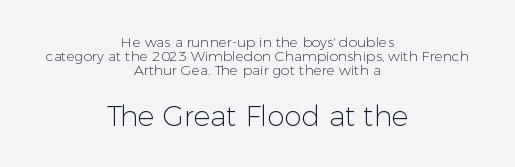
{"serif": "no", "italic": "no", "bold": "no", "weight": "light", "width": "normal", "stroke_contrast": "low", "x_height": "medium", "monospaced": "no", "underline": "no", "align": "center", "line_spacing": "tight", "line_spacing_ratio": 1.01, "letter_spacing": "normal", "letter_spacing_em": 0.0, "larger_block": "second", "size_ratio": 2.0, "glyph_px": 28}
